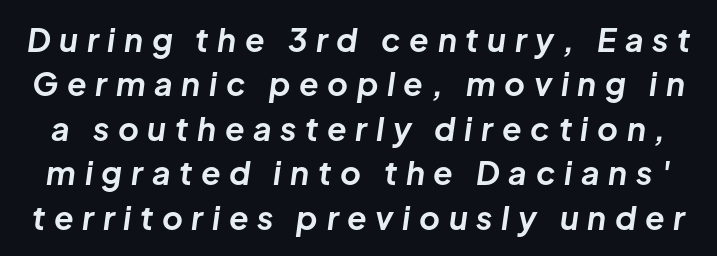
Rule under the text: the space is simply empty. Heft: maximum for text — a bold. The lettering tilts uniformly, giving the passage an italic look. Is this a fixed-width face? No — the glyphs have proportional, varying widths. Horizontal bands of white between lines are of average thickness.
